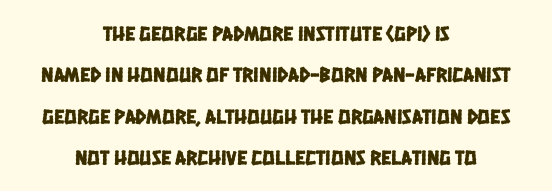
The image shows 21 px text type; set centered, loose line spacing (1.97x), normal letter spacing, not underlined.
